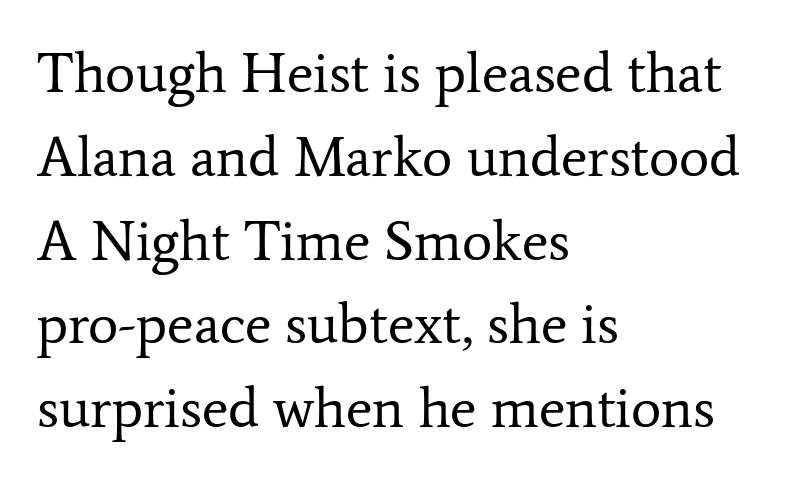
{"serif": "yes", "italic": "no", "bold": "no", "weight": "regular", "width": "normal", "stroke_contrast": "low", "x_height": "medium", "monospaced": "no", "underline": "no", "align": "left", "line_spacing": "normal", "line_spacing_ratio": 1.47, "letter_spacing": "normal", "letter_spacing_em": 0.0, "glyph_px": 57}
